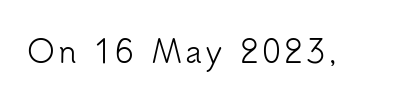
These lines are rendered in a variable-pitch font. Beneath every word, the page is bare. Weight: not bold — regular or lighter. Italic? Not at all — the glyphs are vertical. Look at the bottom of the vertical strokes: they stop flat, with no serifs.
